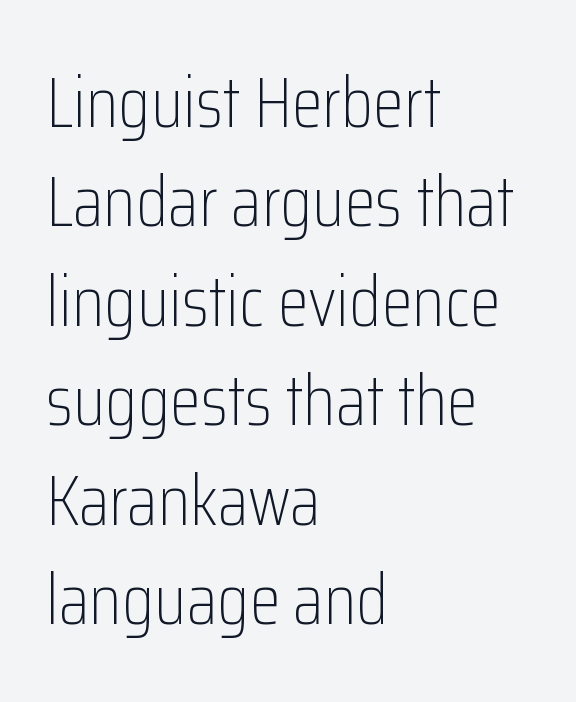
The image shows 71 px light, condensed sans-serif type, upright; set left-aligned, normal line spacing (1.4x), normal letter spacing, not underlined; low stroke contrast and a medium x-height.
